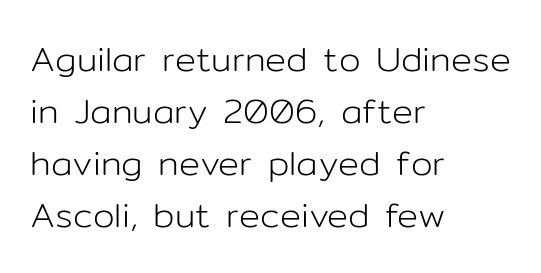
Q: Is the text bold? A: No.
Q: Is the text italic (slanted)? A: No, it is upright.
Q: Is the typeface a serif or a sans-serif typeface? A: Sans-serif.
Q: Is the text underlined? A: No.
Q: How is the paragraph aligned? A: Left-aligned.
Q: Is the spacing between letters normal or unusually wide? A: Normal.
Q: Is the spacing between lines tight, normal or loose? A: Normal.
Q: Width (condensed, normal, or wide)? A: Normal.
Q: Stroke contrast? A: Low.
Q: x-height? A: Medium.
Q: Monospaced? A: No.
